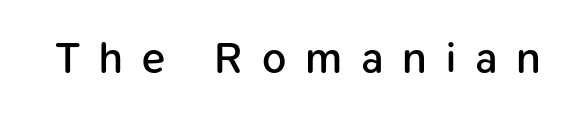
Q: Is the text bold? A: Semi-bold.
Q: Is the text italic (slanted)? A: No, it is upright.
Q: Is the typeface a serif or a sans-serif typeface? A: Sans-serif.
Q: Is the text underlined? A: No.
Q: Is the spacing between letters normal or unusually wide? A: Unusually wide.
Q: Width (condensed, normal, or wide)? A: Normal.
Q: Stroke contrast? A: Low.
Q: x-height? A: Medium.
Q: Monospaced? A: No.
